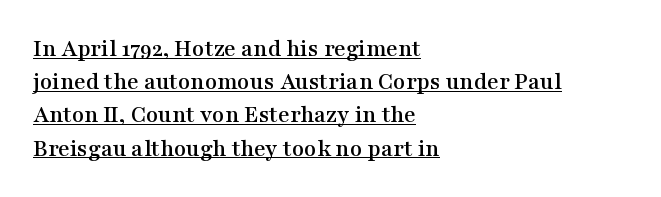
{"italic": "no", "underline": "yes", "align": "left", "line_spacing": "normal", "line_spacing_ratio": 1.33, "letter_spacing": "normal", "letter_spacing_em": 0.0, "glyph_px": 25}
